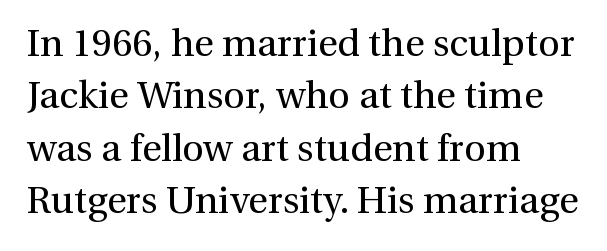
The image shows 38 px regular-weight serif type, upright; set left-aligned, normal line spacing (1.38x), normal letter spacing, not underlined; medium stroke contrast and a medium x-height.
